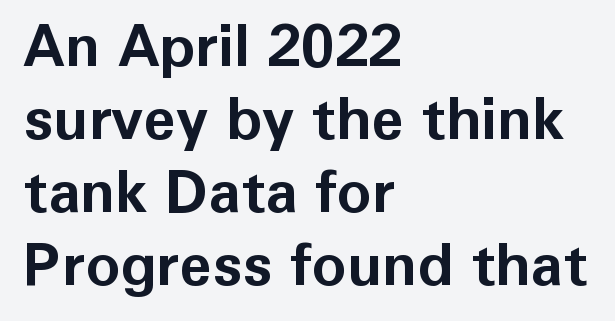
Q: Is the text bold? A: Yes.
Q: Is the text italic (slanted)? A: No, it is upright.
Q: Is the typeface a serif or a sans-serif typeface? A: Sans-serif.
Q: Is the text underlined? A: No.
Q: How is the paragraph aligned? A: Left-aligned.
Q: Is the spacing between letters normal or unusually wide? A: Normal.
Q: Width (condensed, normal, or wide)? A: Normal.
Q: Stroke contrast? A: Low.
Q: x-height? A: Medium.
Q: Monospaced? A: No.
